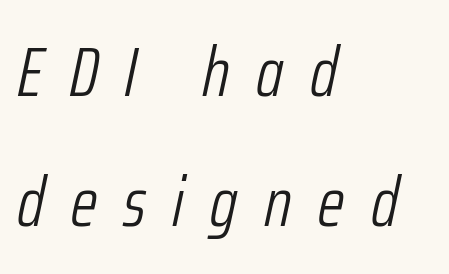
The image shows 69 px light, condensed type, italic (leaning right); set left-aligned, line spacing 1.88x, unusually wide letter spacing (+0.38 em), not underlined; low stroke contrast and a medium x-height.
